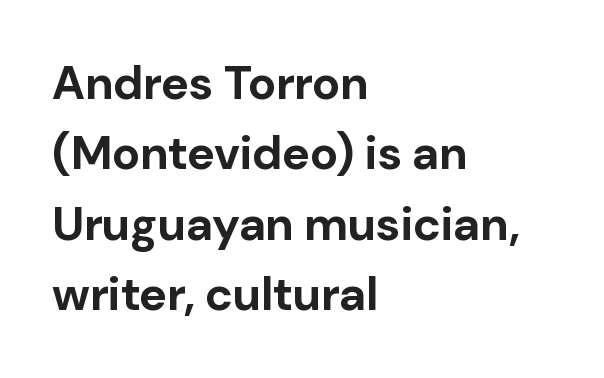
The image shows 47 px bold sans-serif type, upright; set left-aligned, normal line spacing (1.5x), normal letter spacing, not underlined; low stroke contrast and a medium x-height.
